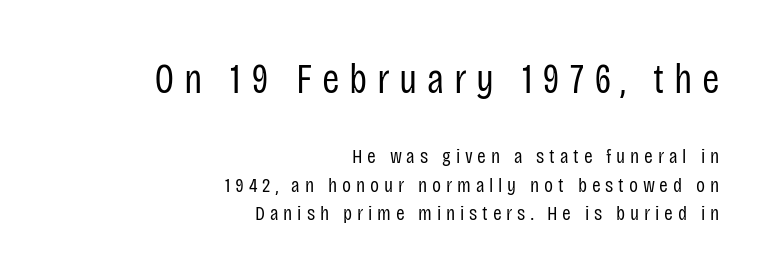
{"serif": "no", "italic": "no", "bold": "no", "weight": "regular", "width": "condensed", "stroke_contrast": "low", "x_height": "large", "monospaced": "no", "underline": "no", "align": "right", "line_spacing": "normal", "line_spacing_ratio": 1.35, "letter_spacing": "wide", "letter_spacing_em": 0.23, "larger_block": "first", "size_ratio": 2.0, "glyph_px": 42}
